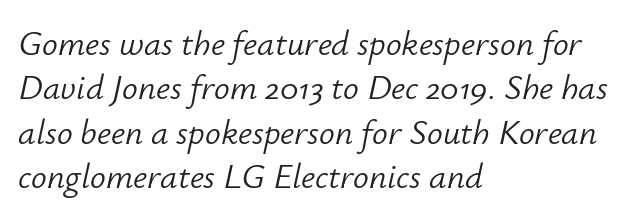
Heaviness? Minimal to ordinary, like unemphasized prose. Looking at the ascenders, they clearly lean. This sample keeps an unexceptional amount of space between lines. Words float on clear page, feet unadorned. Looks like regular typesetting: each glyph gets only the width it needs. Line beginnings align vertically; line endings do not.
